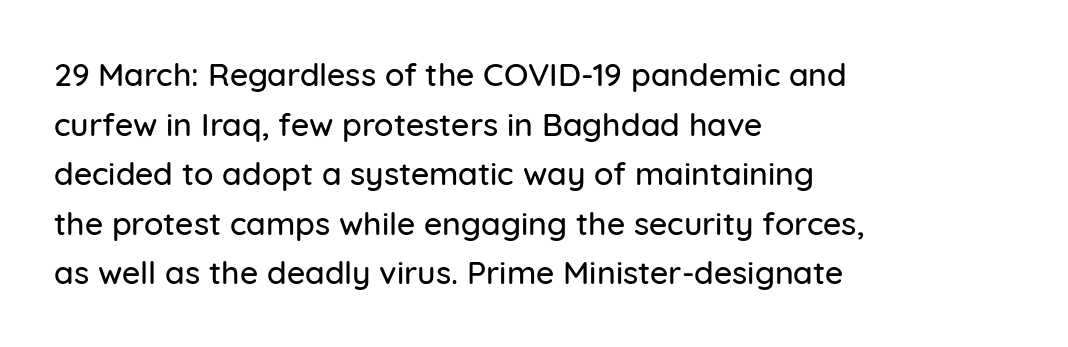
The image shows 32 px sans-serif type, upright; set left-aligned, normal line spacing (1.55x), normal letter spacing, not underlined; low stroke contrast and a medium x-height.
